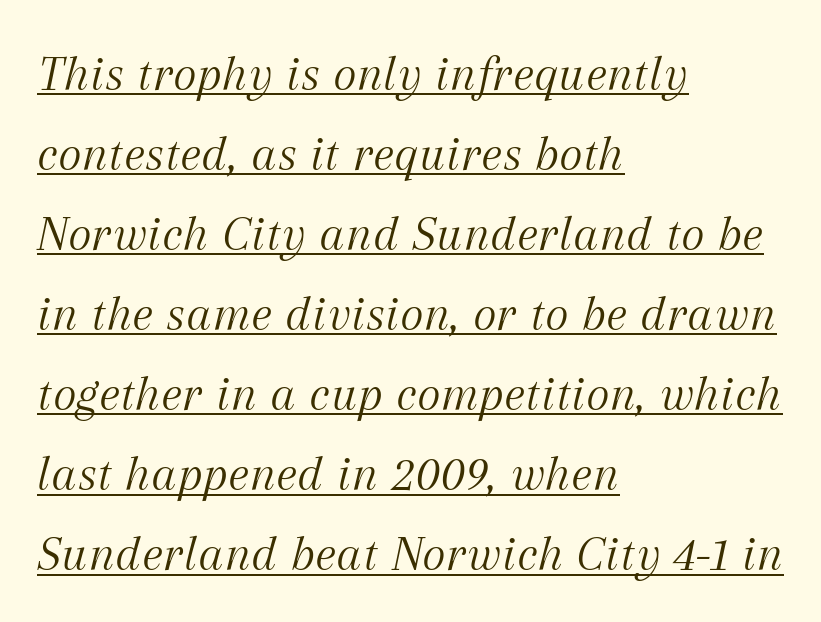
The image shows 51 px light serif type, italic (leaning right); set left-aligned, normal line spacing (1.57x), normal letter spacing, underlined; medium stroke contrast and a medium x-height.
